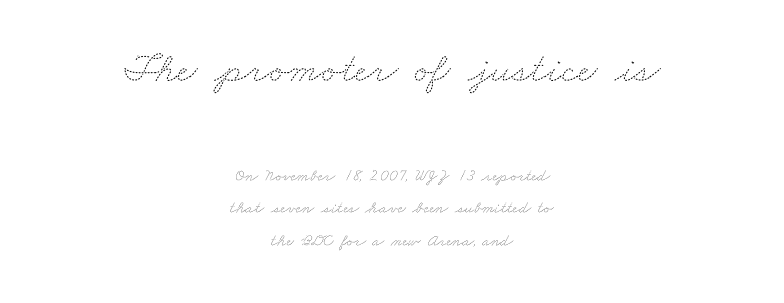
The image shows 43 px thin, wide type; set centered, loose line spacing (1.9x), normal letter spacing, not underlined; the first (top) block is 2.53x larger; medium stroke contrast and a small x-height.
